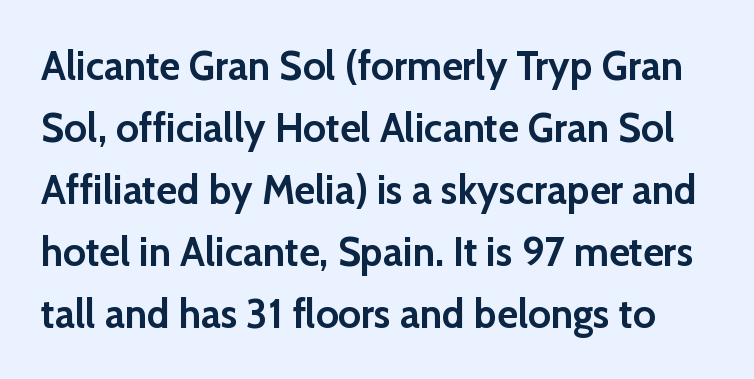
A typesetter would call this zero additional tracking. The gap between lines stays unmarked. Does the weight exceed regular? Yes, all the way to bold. Quick note: not italic, upright. Honestly, the row spacing looks completely unremarkable. Unlike a traditional serif, this face leaves its strokes unadorned.
